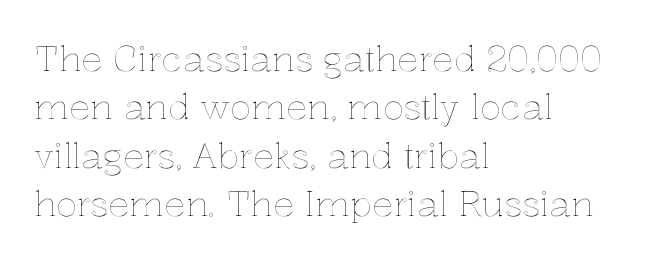
The image shows 35 px text type, upright; set left-aligned, normal line spacing (1.38x), normal letter spacing, not underlined; a medium x-height.
